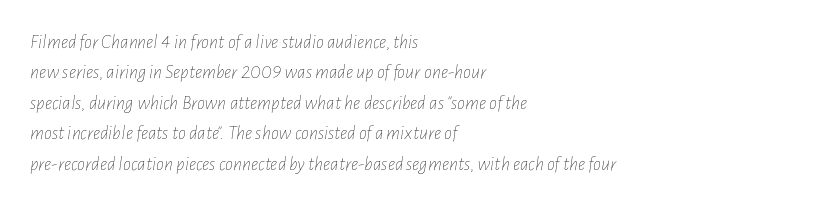
{"italic": "yes", "lean": "right", "slant_degrees": 7, "bold": "no", "underline": "no", "align": "left", "line_spacing": "normal", "line_spacing_ratio": 1.52, "letter_spacing": "normal", "letter_spacing_em": 0.0, "glyph_px": 20}
